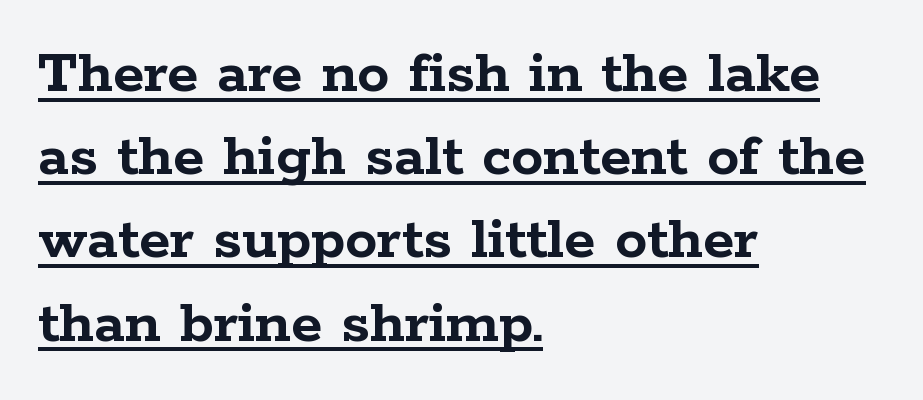
Q: Is the text bold? A: Yes.
Q: Is the text italic (slanted)? A: No, it is upright.
Q: Is the typeface a serif or a sans-serif typeface? A: Serif.
Q: Is the text underlined? A: Yes.
Q: How is the paragraph aligned? A: Left-aligned.
Q: Is the spacing between letters normal or unusually wide? A: Normal.
Q: Is the spacing between lines tight, normal or loose? A: Normal.
Q: Width (condensed, normal, or wide)? A: Wide.
Q: Stroke contrast? A: Low.
Q: x-height? A: Medium.
Q: Monospaced? A: No.
